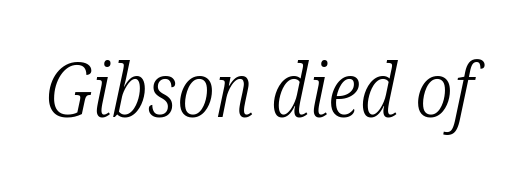
The image shows 74 px light, condensed serif type, italic (leaning right); set normal letter spacing, not underlined; low stroke contrast and a medium x-height.
